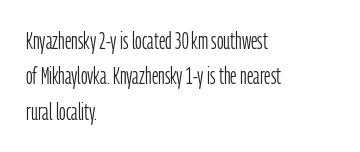
{"italic": "no", "bold": "no", "underline": "no", "align": "left", "line_spacing": "normal", "line_spacing_ratio": 1.54, "letter_spacing": "normal", "letter_spacing_em": 0.0, "glyph_px": 23}
